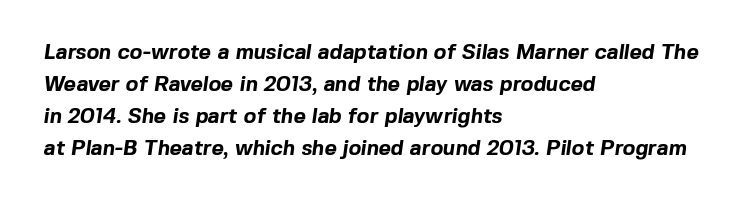
{"bold": "yes", "underline": "no", "align": "left", "line_spacing": "normal", "line_spacing_ratio": 1.53, "letter_spacing": "normal", "letter_spacing_em": 0.0, "glyph_px": 21}
